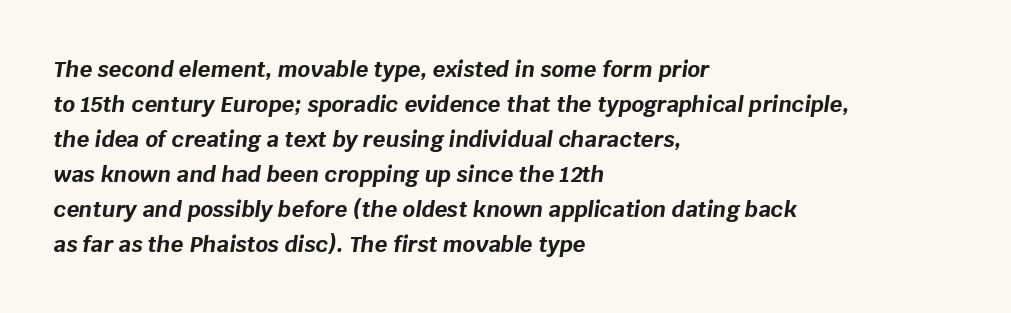
The image shows 22 px bold type, italic (leaning right); set left-aligned, normal line spacing (1.59x), normal letter spacing, not underlined.
